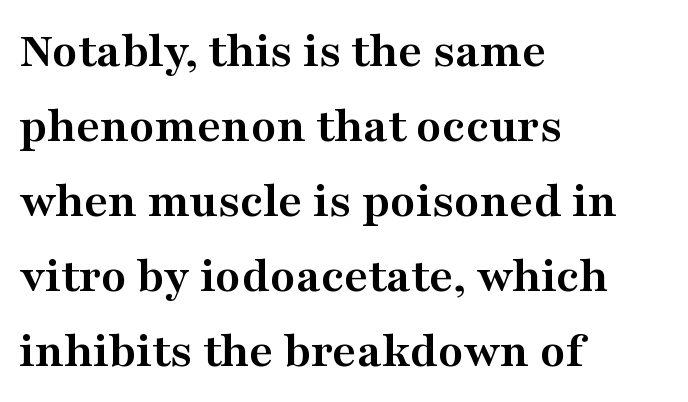
The characters display serif detailing at their extremities. Each letter keeps its own natural width here, so spacing adapts to shape. Beneath every word, the page is bare. The compositor pushed each line to the left boundary.
